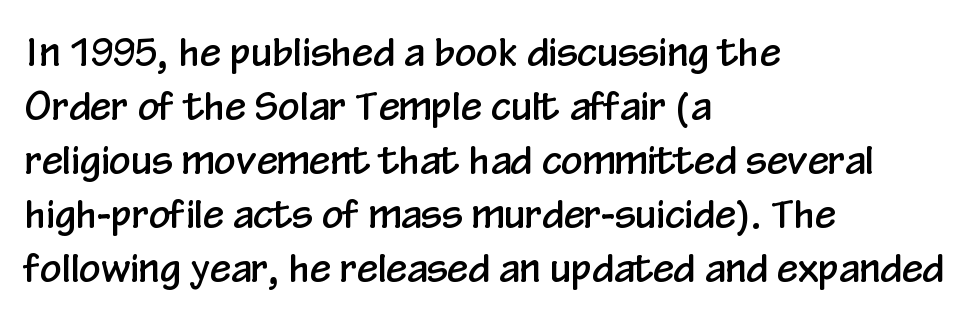
The image shows 38 px condensed sans-serif type, upright; set left-aligned, normal line spacing (1.42x), normal letter spacing, not underlined; low stroke contrast and a medium x-height.
